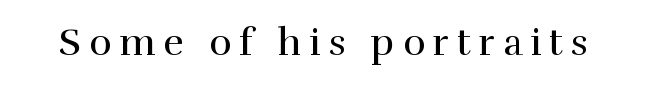
Q: Is the text bold? A: No.
Q: Is the text italic (slanted)? A: No, it is upright.
Q: Is the typeface a serif or a sans-serif typeface? A: Serif.
Q: Is the text underlined? A: No.
Q: Is the spacing between letters normal or unusually wide? A: Unusually wide.
Q: Width (condensed, normal, or wide)? A: Normal.
Q: x-height? A: Medium.
Q: Monospaced? A: No.
